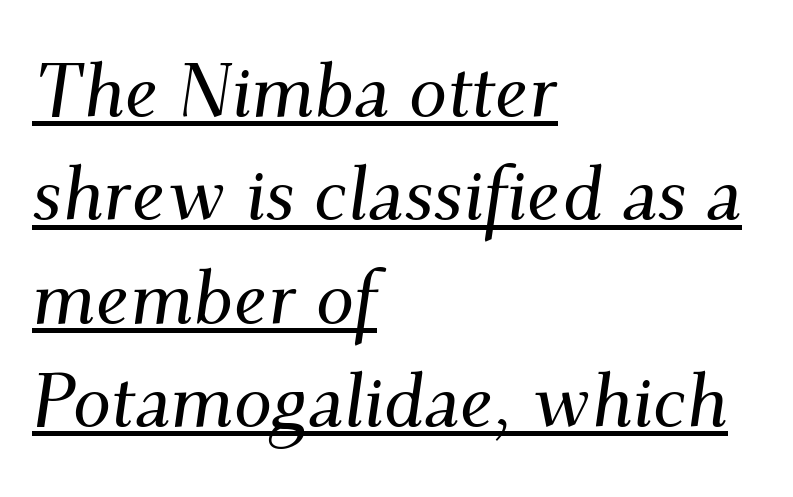
{"serif": "yes", "italic": "yes", "lean": "right", "slant_degrees": 9, "width": "normal", "stroke_contrast": "medium", "x_height": "small", "monospaced": "no", "underline": "yes", "align": "left", "line_spacing": "normal", "line_spacing_ratio": 1.36, "letter_spacing": "normal", "letter_spacing_em": 0.0, "glyph_px": 76}
